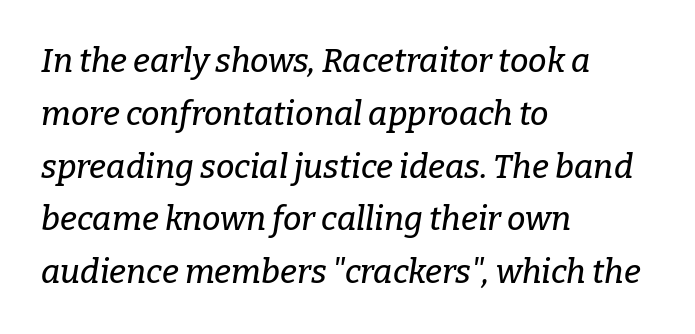
In terms of leading, this rendering sits right in the middle. Quick note: underline off. Compared with typical body copy, the letter spacing here is the same. These lines are rendered in a variable-pitch font. You can tell from the footed stems that serif type was used. Tall strokes in this sample are angled rather than plumb.
